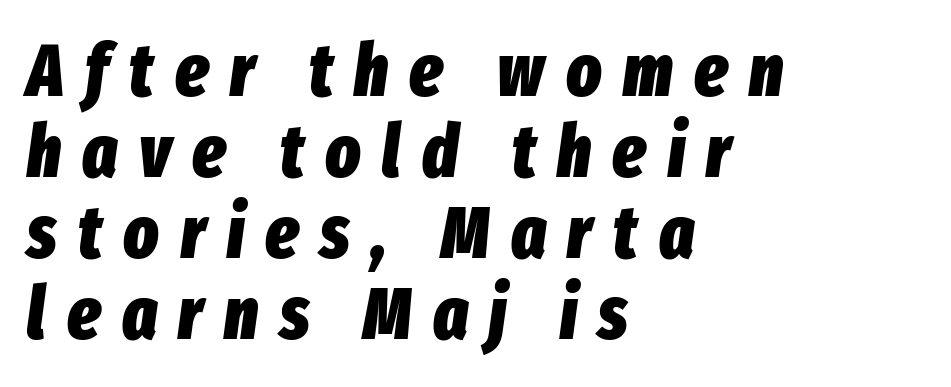
The baseline area is clear. Strokes here are thick enough to call this a true bold. In terms of posture, this sample is oblique. Notice how the passage keeps a crisp vertical edge on the left only. You could only call the tracking loose — the letters float apart. This sample has the flowing, uneven cadence of proportional lettering.
